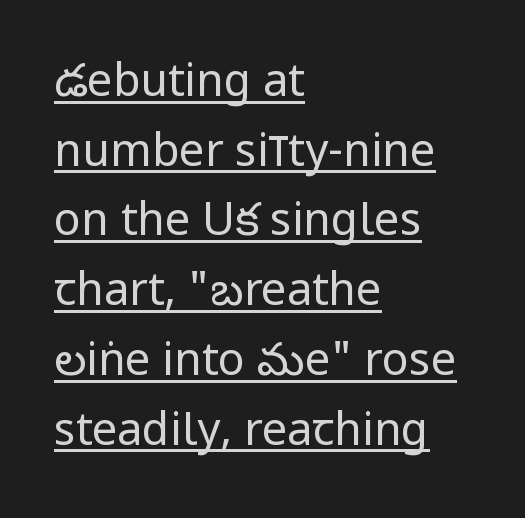
{"serif": "no", "italic": "no", "bold": "no", "weight": "regular", "width": "condensed", "stroke_contrast": "low", "x_height": "large", "monospaced": "no", "underline": "yes", "align": "left", "line_spacing": "normal", "line_spacing_ratio": 1.55, "letter_spacing": "normal", "letter_spacing_em": 0.0, "glyph_px": 45}
